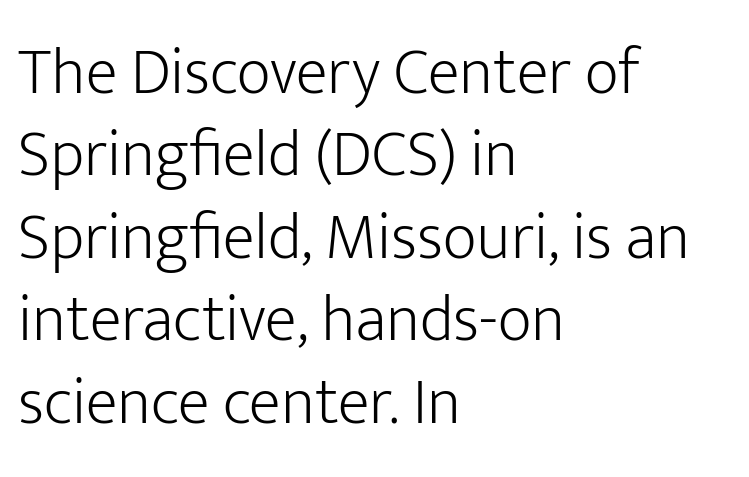
These lines are set flush left with a ragged right edge. The passage shown is typeset with a sans-serif family. Words appear dense and cohesive because spacing is normal. Bold? No — there's no thickening of the strokes. Spacing verdict: proportional, widths tailored to each character.
